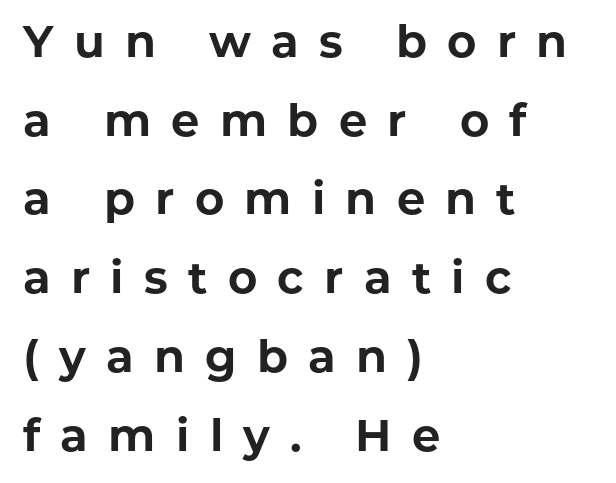
Q: Is the text bold? A: Yes.
Q: Is the text italic (slanted)? A: No, it is upright.
Q: Is the typeface a serif or a sans-serif typeface? A: Sans-serif.
Q: Is the text underlined? A: No.
Q: How is the paragraph aligned? A: Left-aligned.
Q: Is the spacing between letters normal or unusually wide? A: Unusually wide.
Q: Width (condensed, normal, or wide)? A: Normal.
Q: Stroke contrast? A: Low.
Q: x-height? A: Medium.
Q: Monospaced? A: No.
